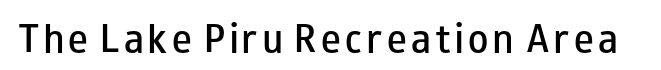
Q: Is the text bold? A: Semi-bold.
Q: Is the text italic (slanted)? A: No, it is upright.
Q: Is the typeface a serif or a sans-serif typeface? A: Sans-serif.
Q: Is the text underlined? A: No.
Q: Width (condensed, normal, or wide)? A: Wide.
Q: Stroke contrast? A: Low.
Q: x-height? A: Small.
Q: Monospaced? A: No.
